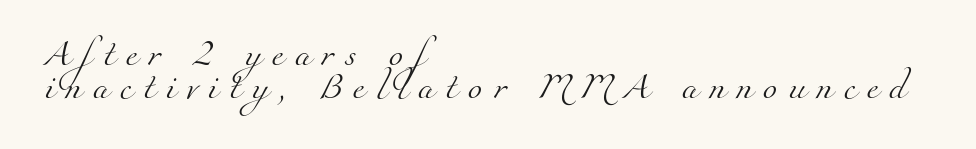
Q: Is the text bold? A: No.
Q: Is the text underlined? A: No.
Q: How is the paragraph aligned? A: Left-aligned.
Q: Is the spacing between letters normal or unusually wide? A: Unusually wide.
Q: Is the spacing between lines tight, normal or loose? A: Normal.
